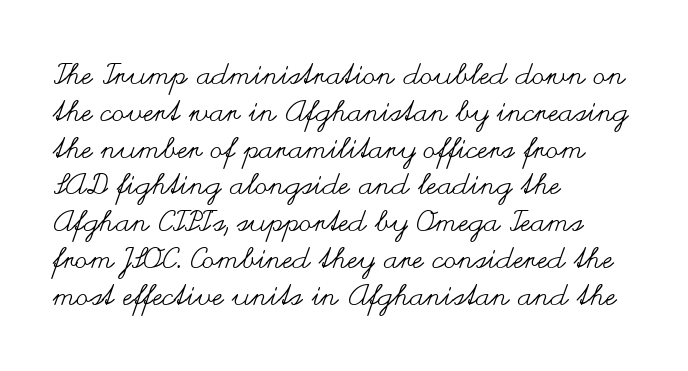
The image shows 29 px regular-weight, wide type; set left-aligned, normal line spacing (1.27x), normal letter spacing, not underlined; medium stroke contrast and a small x-height.
